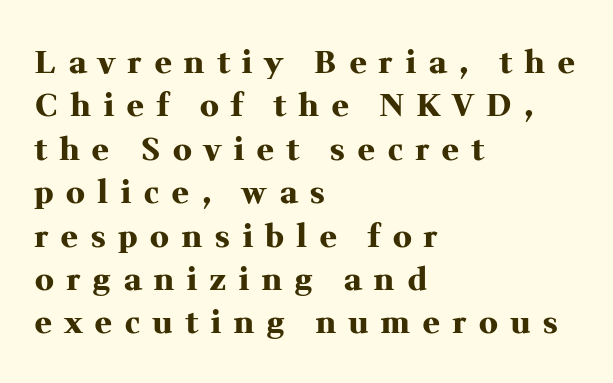
{"serif": "yes", "italic": "no", "bold": "yes", "weight": "heavy", "width": "normal", "stroke_contrast": "medium", "x_height": "medium", "monospaced": "no", "underline": "no", "align": "left", "line_spacing": "normal", "line_spacing_ratio": 1.4, "letter_spacing": "wide", "letter_spacing_em": 0.42, "glyph_px": 31}
